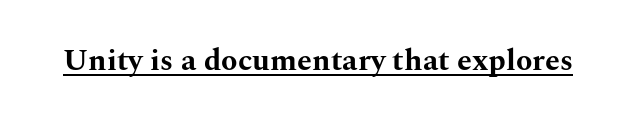
{"serif": "yes", "italic": "no", "bold": "yes", "weight": "bold", "width": "wide", "stroke_contrast": "medium", "x_height": "medium", "monospaced": "no", "underline": "yes", "letter_spacing": "normal", "letter_spacing_em": 0.0, "glyph_px": 30}
